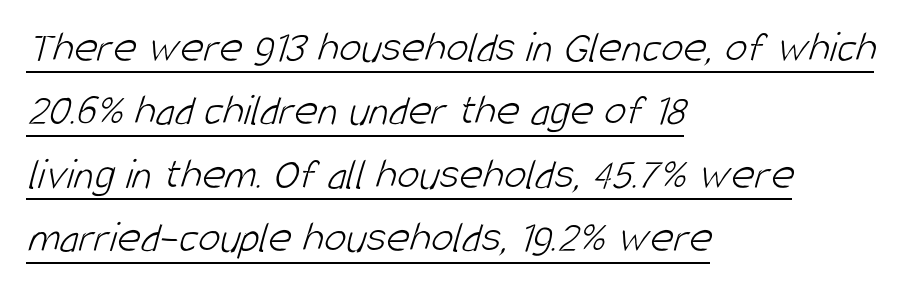
{"serif": "no", "bold": "no", "weight": "light", "width": "condensed", "stroke_contrast": "low", "x_height": "large", "monospaced": "no", "underline": "yes", "align": "left", "line_spacing": "normal", "line_spacing_ratio": 1.41, "letter_spacing": "normal", "letter_spacing_em": 0.0, "glyph_px": 45}
